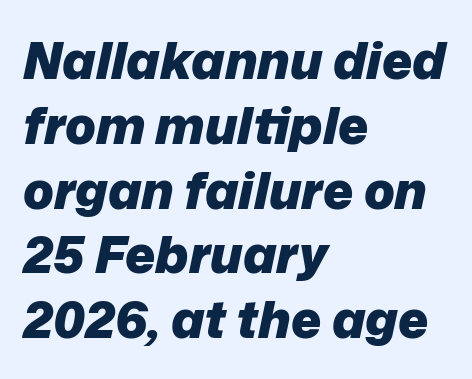
The typesetter chose a ragged-right arrangement here. Its strokes are broad and dark, the hallmark of bold type. The gaps between neighbouring characters are ordinary and unremarkable. Is this a fixed-width face? No — the glyphs have proportional, varying widths. If you drew a line through each stem, it would be angled.
